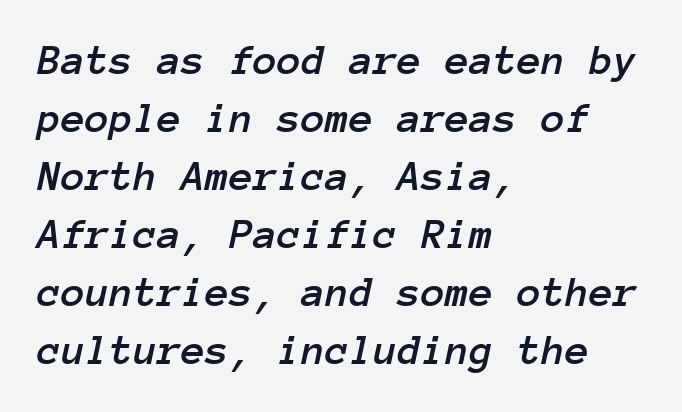
Q: Is the text italic (slanted)? A: Yes, it leans right by about 12 degrees.
Q: Is the text underlined? A: No.
Q: How is the paragraph aligned? A: Left-aligned.
Q: Is the spacing between letters normal or unusually wide? A: Normal.
Q: Is the spacing between lines tight, normal or loose? A: Normal.
Q: Width (condensed, normal, or wide)? A: Normal.
Q: Stroke contrast? A: Low.
Q: x-height? A: Medium.
Q: Monospaced? A: Yes.
